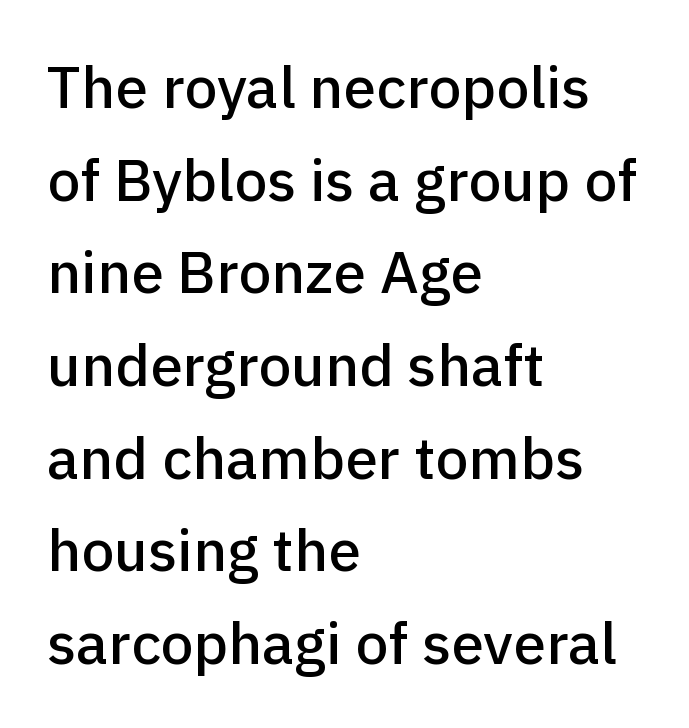
Q: Is the text italic (slanted)? A: No, it is upright.
Q: Is the typeface a serif or a sans-serif typeface? A: Sans-serif.
Q: Is the text underlined? A: No.
Q: How is the paragraph aligned? A: Left-aligned.
Q: Is the spacing between letters normal or unusually wide? A: Normal.
Q: Is the spacing between lines tight, normal or loose? A: Normal.
Q: Width (condensed, normal, or wide)? A: Normal.
Q: Stroke contrast? A: Low.
Q: x-height? A: Medium.
Q: Monospaced? A: No.
